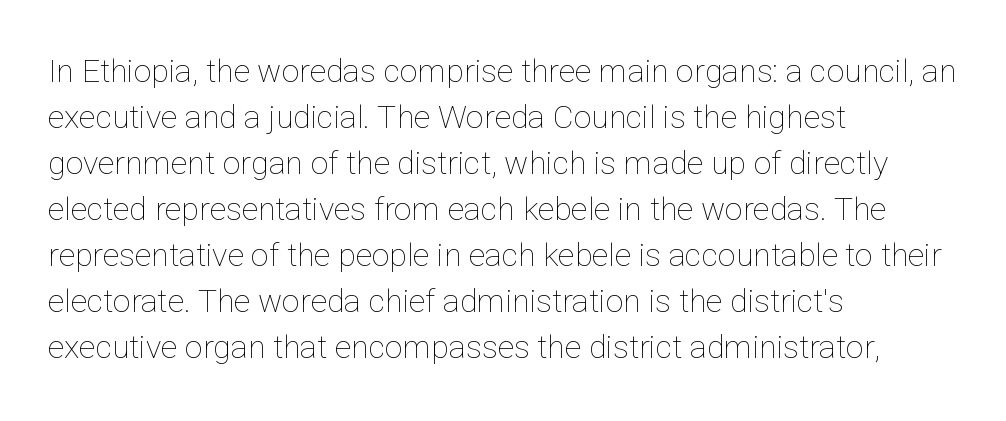
{"italic": "no", "bold": "no", "weight": "thin", "width": "normal", "stroke_contrast": "low", "x_height": "medium", "monospaced": "no", "underline": "no", "align": "left", "line_spacing": "normal", "line_spacing_ratio": 1.44, "letter_spacing": "normal", "letter_spacing_em": 0.0, "glyph_px": 32}
